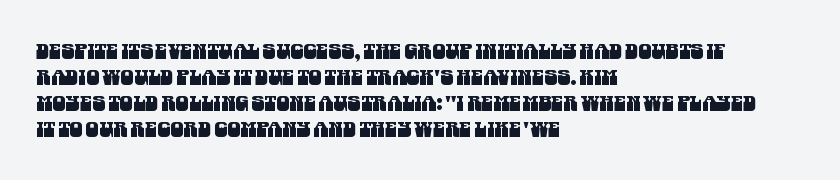
Q: Is the text underlined? A: No.
Q: How is the paragraph aligned? A: Left-aligned.
Q: Is the spacing between letters normal or unusually wide? A: Normal.
